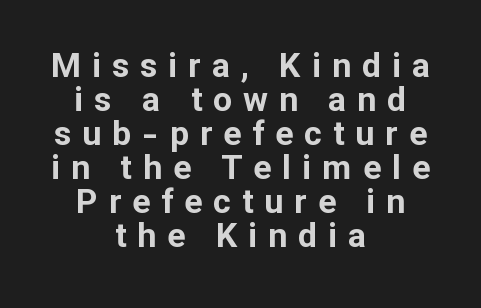
Q: Is the text bold? A: Yes.
Q: Is the text italic (slanted)? A: No, it is upright.
Q: Is the typeface a serif or a sans-serif typeface? A: Sans-serif.
Q: Is the text underlined? A: No.
Q: How is the paragraph aligned? A: Centered.
Q: Is the spacing between letters normal or unusually wide? A: Unusually wide.
Q: Is the spacing between lines tight, normal or loose? A: Tight.
Q: Width (condensed, normal, or wide)? A: Normal.
Q: Stroke contrast? A: Low.
Q: x-height? A: Medium.
Q: Monospaced? A: No.
